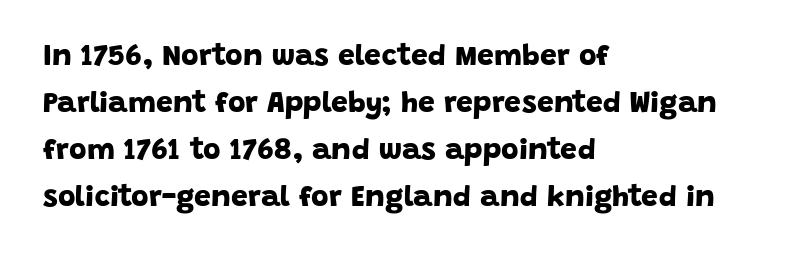
The image shows 30 px bold sans-serif type; set left-aligned, normal line spacing (1.57x), normal letter spacing, not underlined; low stroke contrast and a large x-height.
